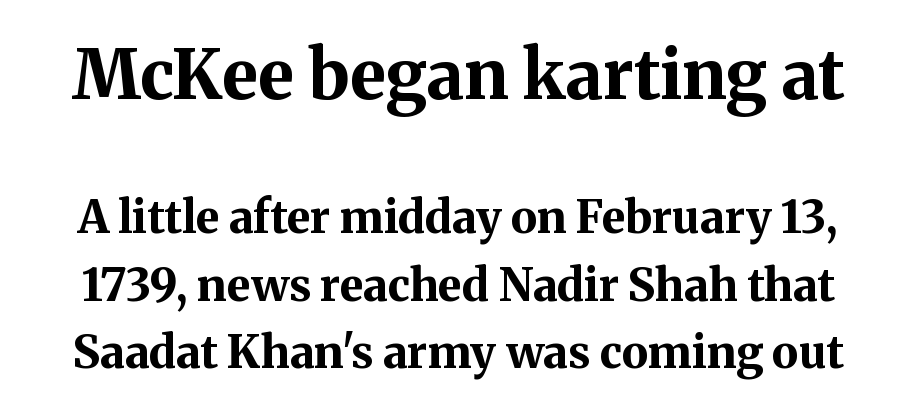
The image shows 68 px bold serif type, upright; set normal line spacing (1.5x), normal letter spacing, not underlined; the first (top) block is 1.51x larger; medium stroke contrast and a medium x-height.
